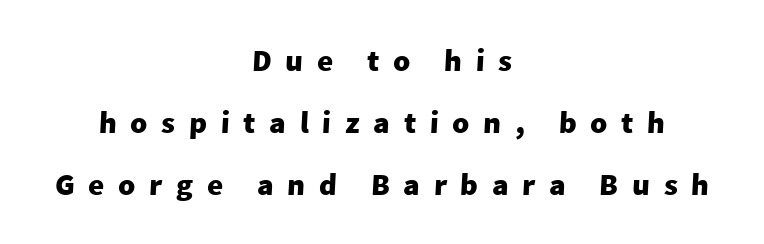
The image shows 31 px heavy sans-serif type; set centered, loose line spacing (2.0x), unusually wide letter spacing (+0.44 em), not underlined; low stroke contrast and a medium x-height.
